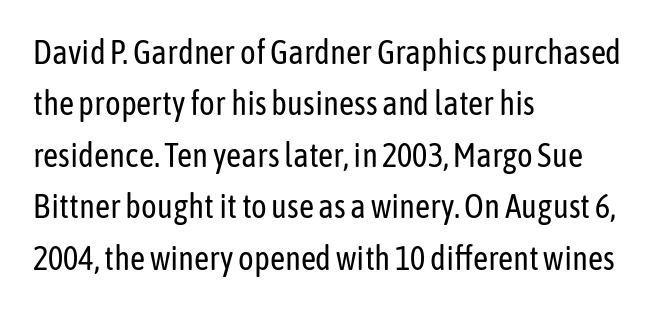
Q: Is the text bold? A: No.
Q: Is the text italic (slanted)? A: No, it is upright.
Q: Is the typeface a serif or a sans-serif typeface? A: Sans-serif.
Q: Is the text underlined? A: No.
Q: How is the paragraph aligned? A: Left-aligned.
Q: Is the spacing between letters normal or unusually wide? A: Normal.
Q: Is the spacing between lines tight, normal or loose? A: Normal.
Q: Width (condensed, normal, or wide)? A: Condensed.
Q: Stroke contrast? A: Low.
Q: x-height? A: Medium.
Q: Monospaced? A: No.
